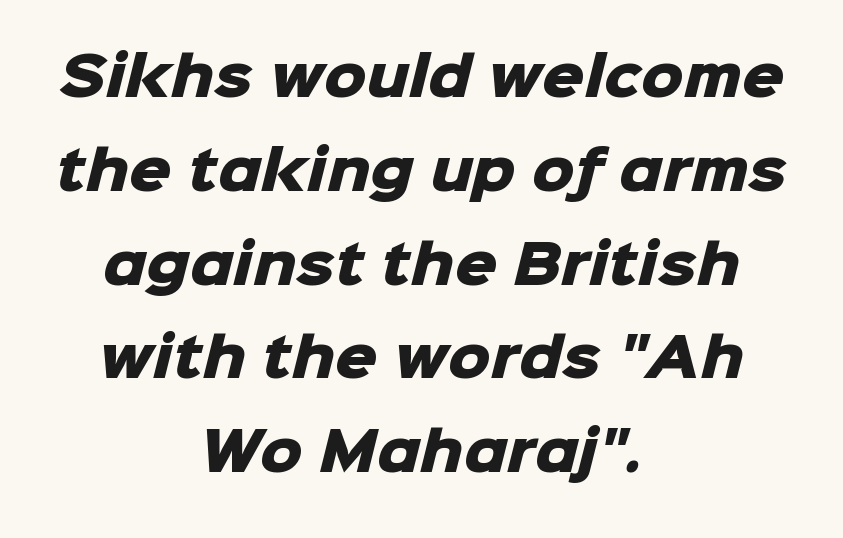
Q: Is the text bold? A: Yes.
Q: Is the typeface a serif or a sans-serif typeface? A: Sans-serif.
Q: Is the text underlined? A: No.
Q: How is the paragraph aligned? A: Centered.
Q: Is the spacing between letters normal or unusually wide? A: Normal.
Q: Width (condensed, normal, or wide)? A: Normal.
Q: Stroke contrast? A: Low.
Q: x-height? A: Medium.
Q: Monospaced? A: No.
